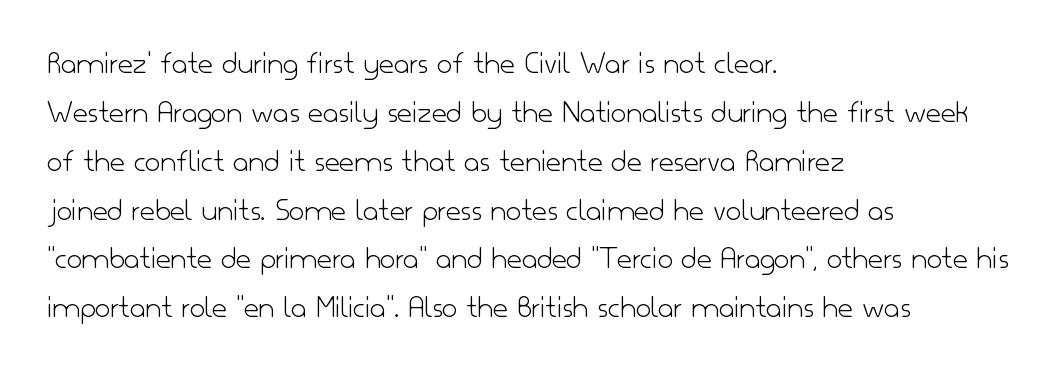
Q: Is the text bold? A: No.
Q: Is the text italic (slanted)? A: No, it is upright.
Q: Is the typeface a serif or a sans-serif typeface? A: Sans-serif.
Q: Is the text underlined? A: No.
Q: How is the paragraph aligned? A: Left-aligned.
Q: Is the spacing between letters normal or unusually wide? A: Normal.
Q: Is the spacing between lines tight, normal or loose? A: Normal.
Q: Width (condensed, normal, or wide)? A: Normal.
Q: Stroke contrast? A: Low.
Q: x-height? A: Small.
Q: Monospaced? A: No.
